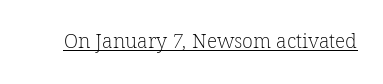
Q: Is the text bold? A: No.
Q: Is the text underlined? A: Yes.
Q: Is the spacing between letters normal or unusually wide? A: Normal.
